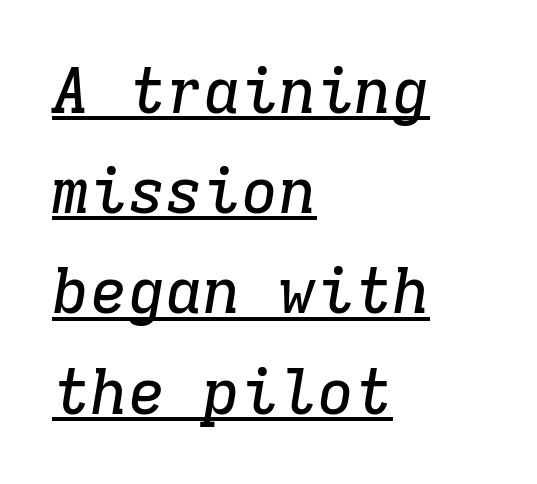
The image shows 63 px serif type, italic (leaning right), monospaced; set left-aligned, normal line spacing (1.59x), normal letter spacing, underlined; low stroke contrast and a medium x-height.
